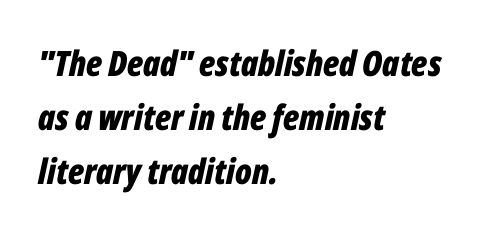
The image shows 35 px bold, condensed type, italic (leaning right); set left-aligned, normal line spacing (1.55x), normal letter spacing, not underlined; low stroke contrast and a medium x-height.
